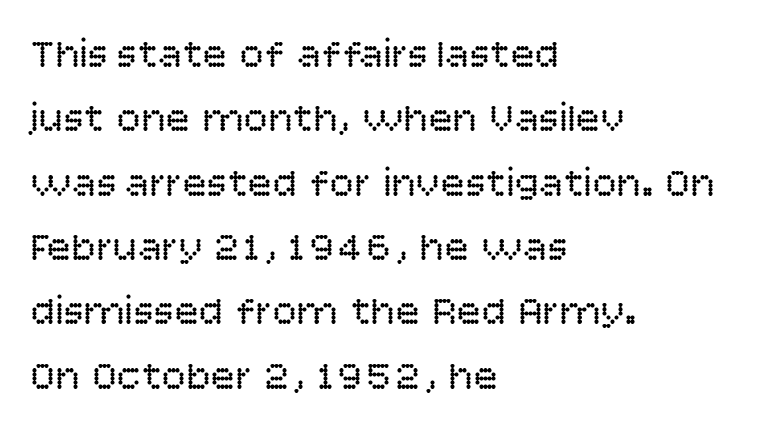
Q: Is the text bold? A: No.
Q: Is the text italic (slanted)? A: No, it is upright.
Q: Is the typeface a serif or a sans-serif typeface? A: Sans-serif.
Q: Is the text underlined? A: No.
Q: How is the paragraph aligned? A: Left-aligned.
Q: Is the spacing between letters normal or unusually wide? A: Normal.
Q: Is the spacing between lines tight, normal or loose? A: Normal.
Q: Width (condensed, normal, or wide)? A: Normal.
Q: Stroke contrast? A: Low.
Q: x-height? A: Large.
Q: Monospaced? A: No.
